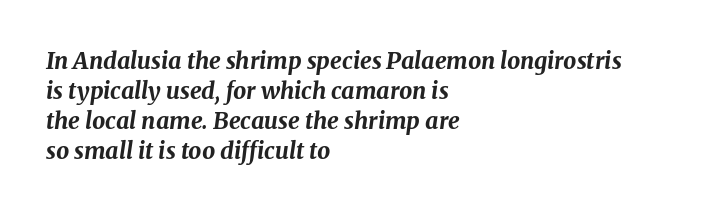
The image shows 23 px bold type, italic (leaning right); set left-aligned, normal line spacing (1.3x), normal letter spacing, not underlined.
